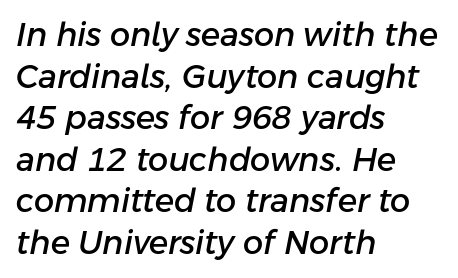
{"italic": "yes", "lean": "right", "slant_degrees": 11, "width": "normal", "stroke_contrast": "low", "x_height": "medium", "monospaced": "no", "underline": "no", "align": "left", "line_spacing": "normal", "line_spacing_ratio": 1.3, "letter_spacing": "normal", "letter_spacing_em": 0.0, "glyph_px": 32}
